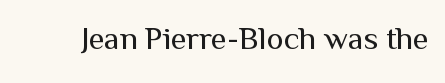
The typesetting does not lean heavy: it is not bold. Compared with typical body copy, the letter spacing here is the same. The type family on display is of the sans-serif kind. A typesetter would call this proportional, since set widths differ per character.
